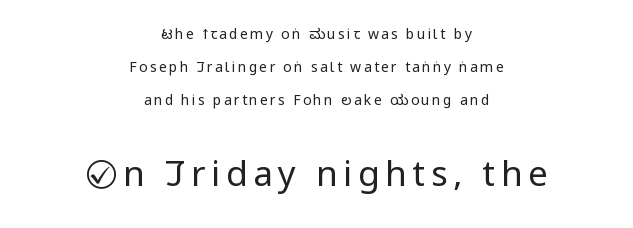
Q: Is the text bold? A: No.
Q: Is the text italic (slanted)? A: No, it is upright.
Q: Is the typeface a serif or a sans-serif typeface? A: Sans-serif.
Q: Is the text underlined? A: No.
Q: How is the paragraph aligned? A: Centered.
Q: Is the spacing between lines tight, normal or loose? A: Loose.
Q: Which block of text is set in a larger size, the first (top) or the second (bottom)? A: The second (bottom) one.
Q: Width (condensed, normal, or wide)? A: Condensed.
Q: Stroke contrast? A: Low.
Q: x-height? A: Large.
Q: Monospaced? A: No.
